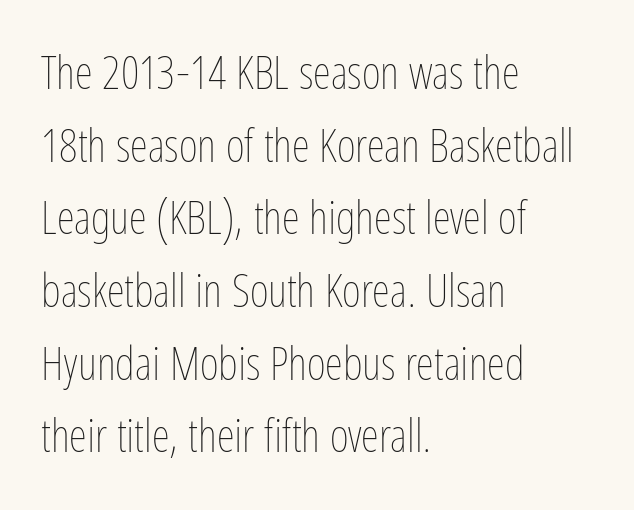
Q: Is the text bold? A: No.
Q: Is the text italic (slanted)? A: No, it is upright.
Q: Is the text underlined? A: No.
Q: How is the paragraph aligned? A: Left-aligned.
Q: Is the spacing between letters normal or unusually wide? A: Normal.
Q: Is the spacing between lines tight, normal or loose? A: Normal.
Q: Width (condensed, normal, or wide)? A: Condensed.
Q: Stroke contrast? A: Low.
Q: x-height? A: Medium.
Q: Monospaced? A: No.
